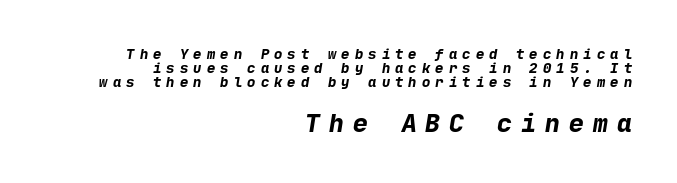
{"bold": "yes", "underline": "no", "align": "right", "line_spacing": "tight", "line_spacing_ratio": 1.0, "letter_spacing": "wide", "letter_spacing_em": 0.36, "larger_block": "second", "size_ratio": 1.79, "glyph_px": 25}
